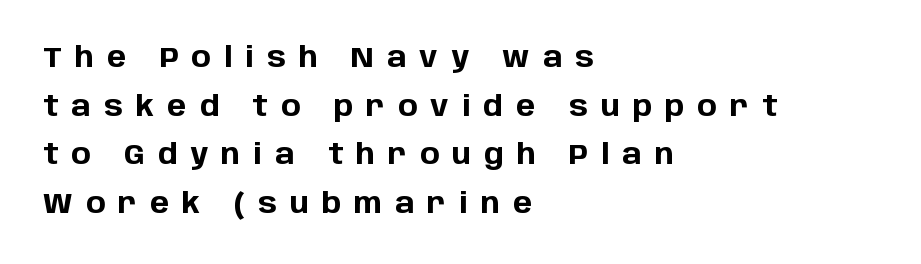
The image shows 29 px bold sans-serif type, upright; set left-aligned, normal line spacing (1.68x), unusually wide letter spacing (+0.45 em), not underlined; low stroke contrast and a large x-height.
